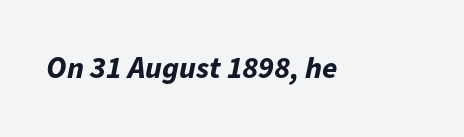
{"italic": "yes", "lean": "right", "slant_degrees": 11, "bold": "yes", "weight": "bold", "width": "normal", "stroke_contrast": "low", "x_height": "medium", "monospaced": "no", "underline": "no", "letter_spacing": "normal", "letter_spacing_em": 0.0, "glyph_px": 31}
